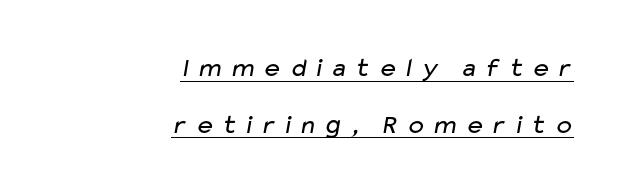
{"bold": "no", "underline": "yes", "align": "right", "line_spacing": "loose", "line_spacing_ratio": 2.1, "letter_spacing": "wide", "letter_spacing_em": 0.22, "glyph_px": 27}
